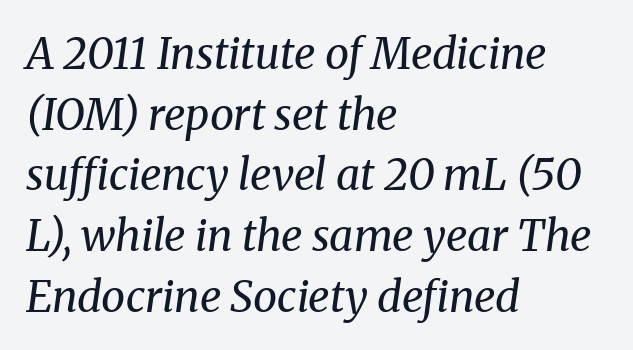
Emphasis-style slanted type is in use. The zone under the glyphs is completely vacant. These lines stack with their left ends in a neat column. Between one letter and the next there's only the usual sliver of space. Think of a printed novel: that variable character pitch is what you see here. If you measured baseline to baseline, you'd find a middling distance.
